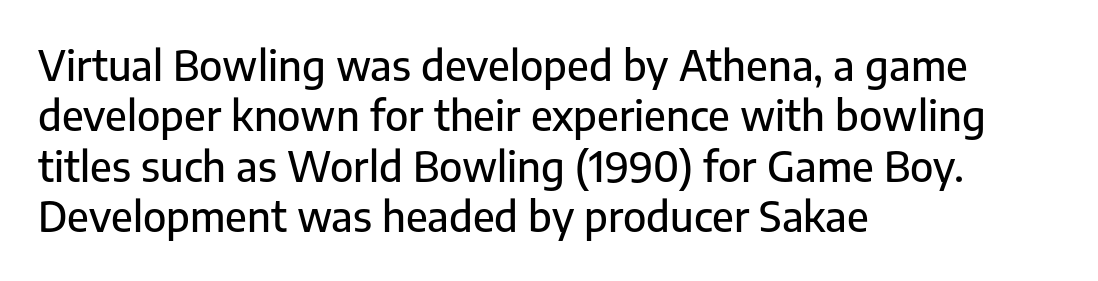
{"serif": "no", "italic": "no", "width": "normal", "stroke_contrast": "low", "x_height": "medium", "monospaced": "no", "underline": "no", "align": "left", "line_spacing_ratio": 1.23, "letter_spacing": "normal", "letter_spacing_em": 0.0, "glyph_px": 41}
